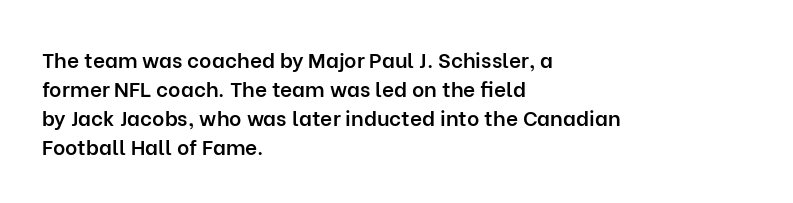
{"italic": "no", "bold": "semi", "underline": "no", "align": "left", "line_spacing": "normal", "line_spacing_ratio": 1.38, "letter_spacing": "normal", "letter_spacing_em": 0.0, "glyph_px": 21}
